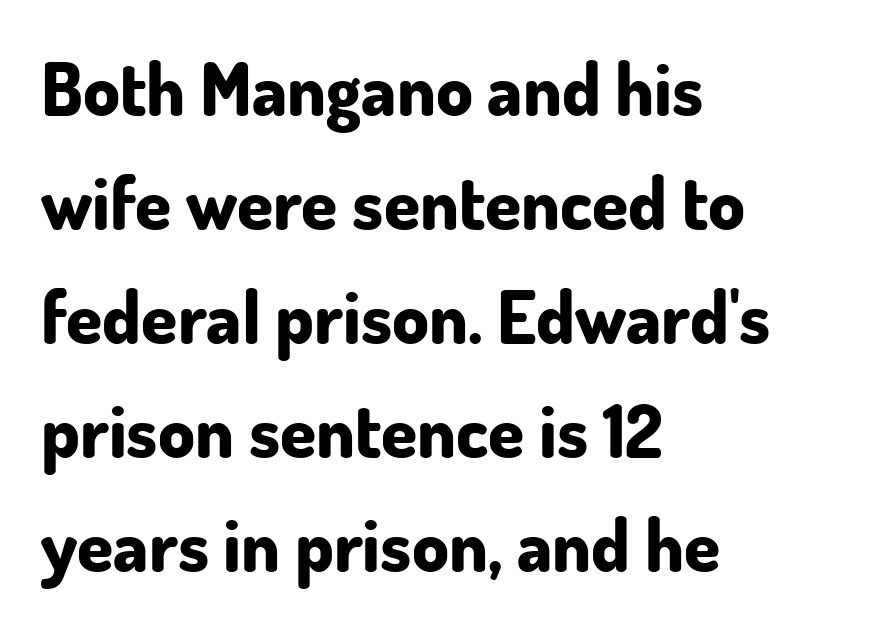
The image shows 73 px bold sans-serif type, upright; set left-aligned, normal line spacing (1.56x), normal letter spacing, not underlined; low stroke contrast and a small x-height.
